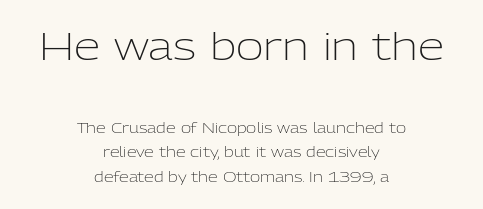
Heaviness? Minimal to ordinary, like unemphasized prose. You could not count columns in this text — the font is proportionally spaced. The passage shown has conventional tracking throughout. Check under the words: just untouched page. Nothing sits at the stroke ends, so this counts as sans-serif.
